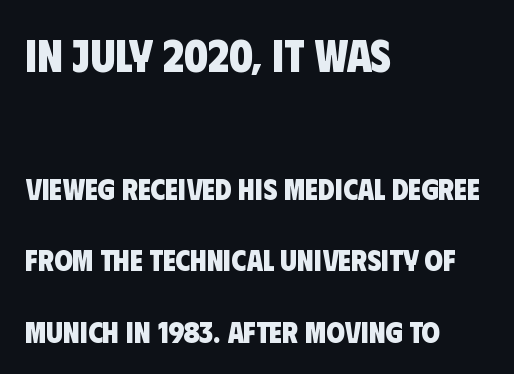
I'd call this a sans setting — the letters go barefoot. This rendering leaves character spacing at its baseline value. Visually the block forms a straight wall on the left and a jagged coastline on the right. The rendering uses natural spacing where letterforms have individual widths.
